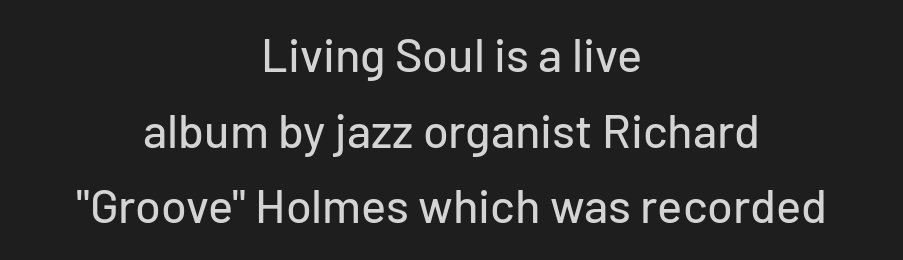
{"serif": "no", "italic": "no", "width": "normal", "stroke_contrast": "low", "x_height": "medium", "monospaced": "no", "underline": "no", "align": "center", "line_spacing": "normal", "line_spacing_ratio": 1.61, "letter_spacing": "normal", "letter_spacing_em": 0.0, "glyph_px": 47}
